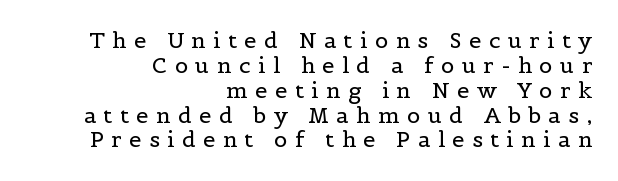
Q: Is the text bold? A: No.
Q: Is the text italic (slanted)? A: No, it is upright.
Q: Is the text underlined? A: No.
Q: How is the paragraph aligned? A: Right-aligned.
Q: Is the spacing between letters normal or unusually wide? A: Unusually wide.
Q: Is the spacing between lines tight, normal or loose? A: Tight.
